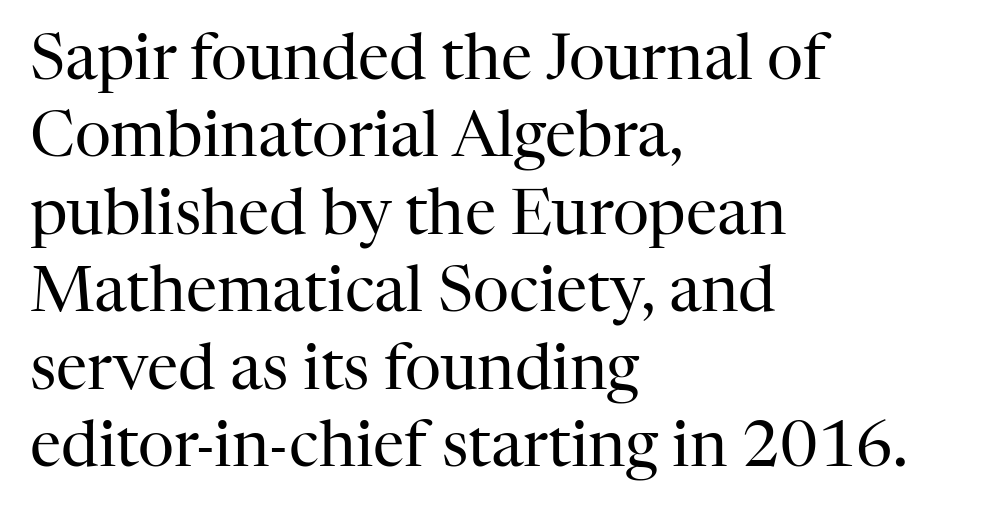
Q: Is the text bold? A: No.
Q: Is the text italic (slanted)? A: No, it is upright.
Q: Is the typeface a serif or a sans-serif typeface? A: Serif.
Q: Is the text underlined? A: No.
Q: How is the paragraph aligned? A: Left-aligned.
Q: Is the spacing between letters normal or unusually wide? A: Normal.
Q: Width (condensed, normal, or wide)? A: Normal.
Q: Stroke contrast? A: High.
Q: x-height? A: Medium.
Q: Monospaced? A: No.
